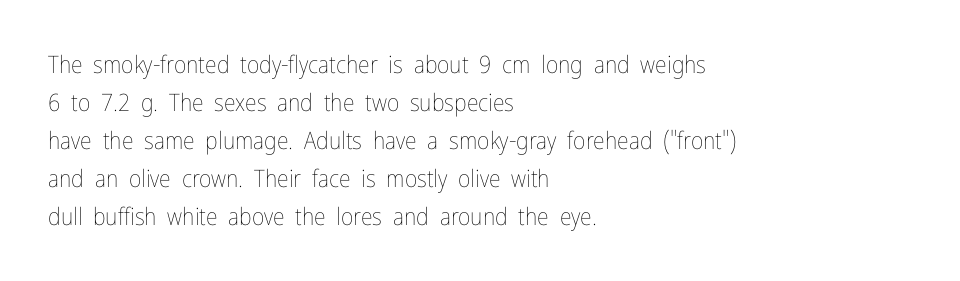
The image shows 24 px text type, upright; set left-aligned, normal line spacing (1.58x), normal letter spacing, not underlined.
